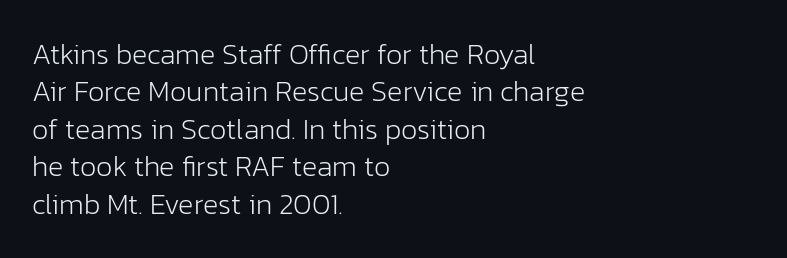
{"serif": "no", "italic": "no", "bold": "no", "weight": "light", "width": "normal", "stroke_contrast": "low", "x_height": "medium", "monospaced": "no", "underline": "no", "align": "left", "line_spacing": "normal", "line_spacing_ratio": 1.29, "letter_spacing": "normal", "letter_spacing_em": 0.0, "glyph_px": 29}
